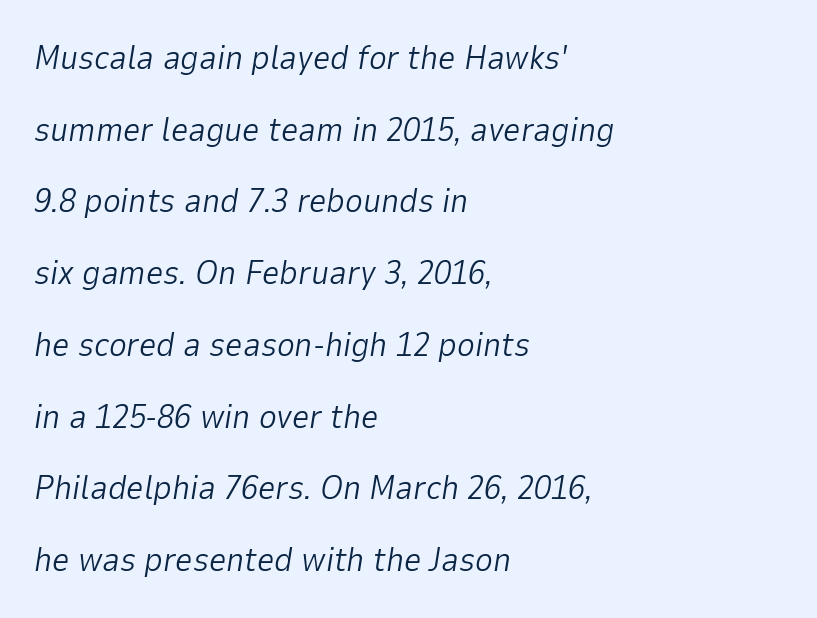
{"italic": "yes", "lean": "right", "slant_degrees": 9, "bold": "no", "weight": "light", "width": "normal", "stroke_contrast": "low", "x_height": "medium", "monospaced": "no", "underline": "no", "align": "left", "line_spacing": "loose", "line_spacing_ratio": 2.11, "letter_spacing": "normal", "letter_spacing_em": 0.0, "glyph_px": 34}
